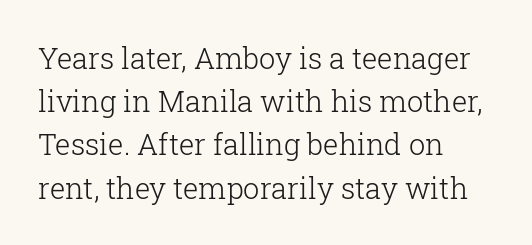
This rendering leaves character spacing at its baseline value. The letters carry serifs — small finishing strokes at the ends of their stems. The space directly below the letters is spotless. Visually the block forms a straight wall on the left and a jagged coastline on the right. You can tell it's not italic because the verticals are truly vertical.
